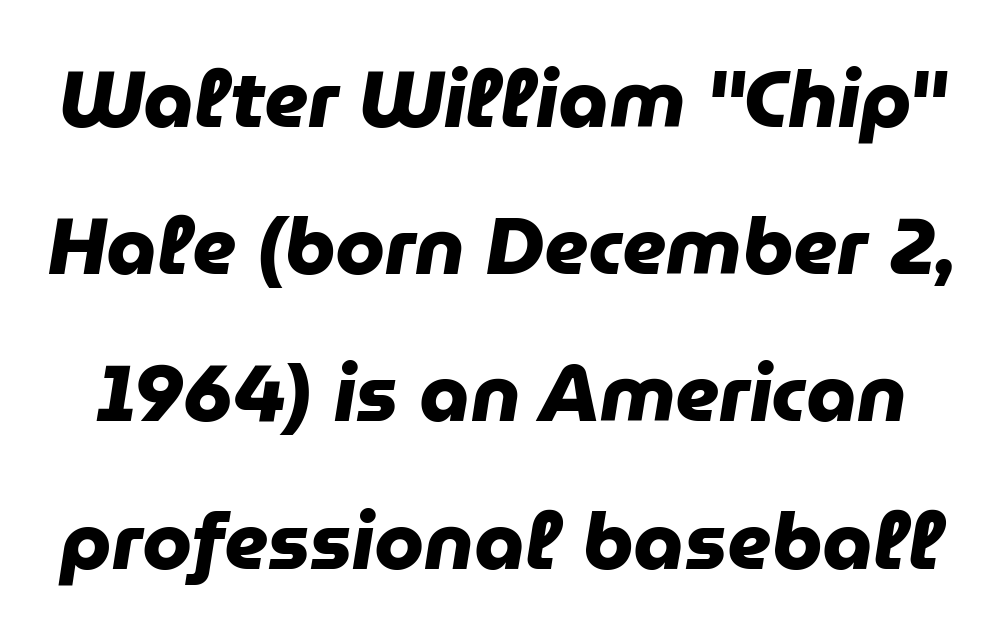
Q: Is the text bold? A: Yes.
Q: Is the typeface a serif or a sans-serif typeface? A: Sans-serif.
Q: Is the text underlined? A: No.
Q: Is the spacing between letters normal or unusually wide? A: Normal.
Q: Width (condensed, normal, or wide)? A: Normal.
Q: Stroke contrast? A: Low.
Q: x-height? A: Medium.
Q: Monospaced? A: No.
